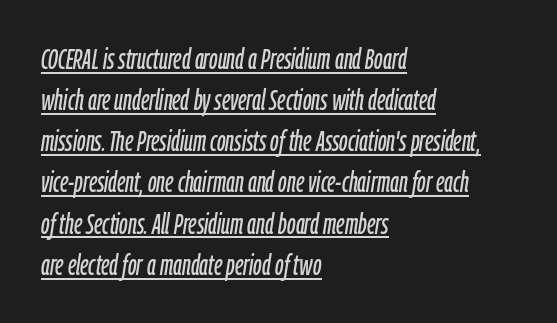
The image shows 28 px condensed type, italic (leaning right); set left-aligned, normal line spacing (1.47x), normal letter spacing, underlined; low stroke contrast and a medium x-height.
